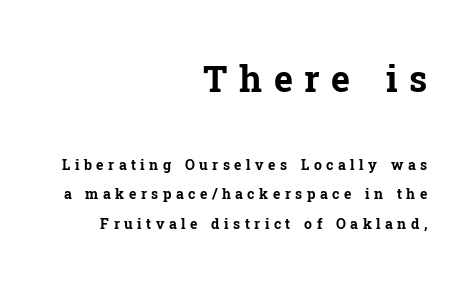
Horizontal alignment here is rightward, an uncommon choice for prose. Designer's note — italics off, roman on. Is there much room between lines? Yes — plenty of vertical air separates them. Caption: bold face, heavy strokes. You get the large type first, then a drop to smaller type.
